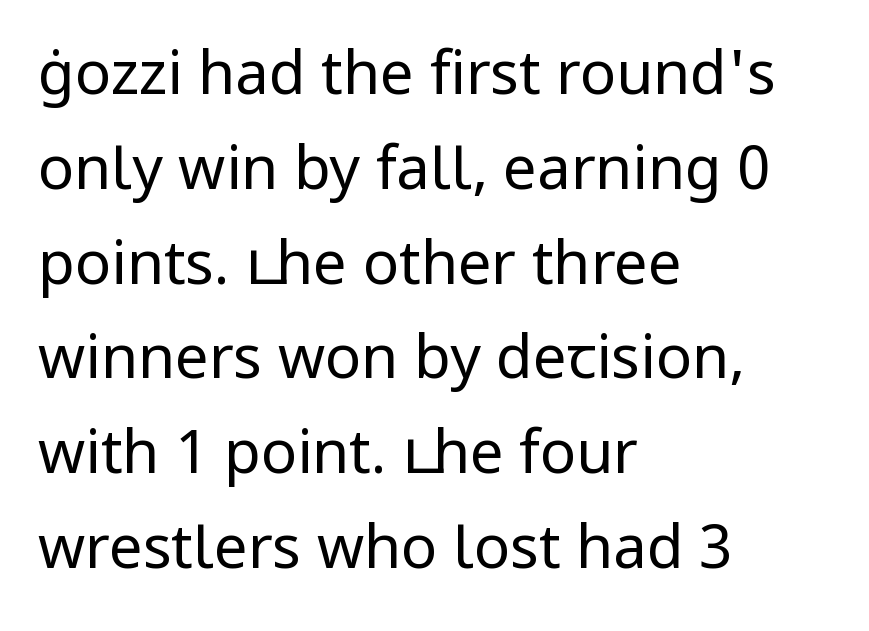
Is there any slant? The stems are plumb. The face used here is rendered with its standard letterfit. Here the designer chose a conventional face with non-uniform glyph widths. Reading down the block, your eye returns to a fixed left position each line. Regular leading. Honestly, there is no underline to notice here at all.
